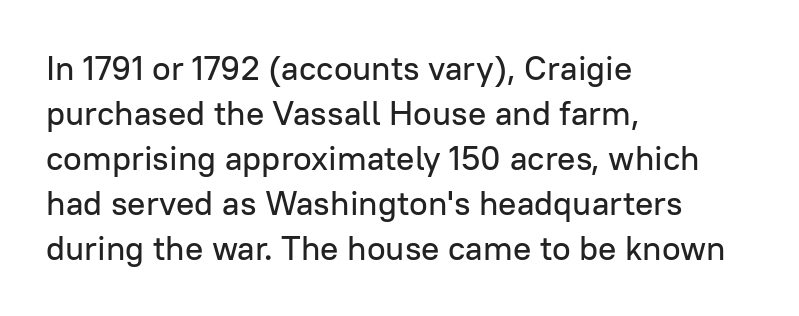
Examine the stroke ends and you'll find no serifs. Reading down the block, your eye returns to a fixed left position each line. A bare baseline throughout the passage. This is roman type, the default non-slanted kind.
